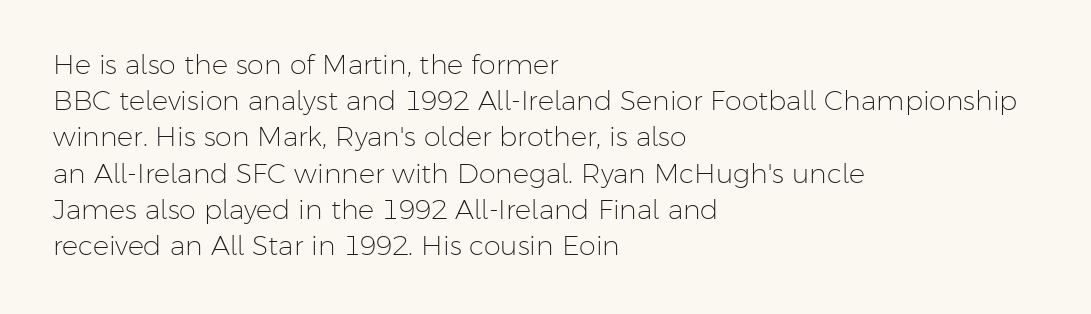
Q: Is the text bold? A: No.
Q: Is the text italic (slanted)? A: No, it is upright.
Q: Is the text underlined? A: No.
Q: How is the paragraph aligned? A: Left-aligned.
Q: Is the spacing between letters normal or unusually wide? A: Normal.
Q: Is the spacing between lines tight, normal or loose? A: Normal.
